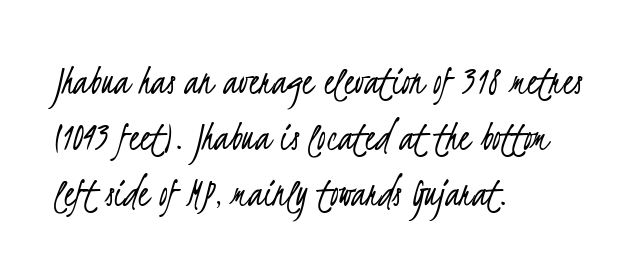
{"serif": "no", "bold": "no", "weight": "light", "width": "condensed", "stroke_contrast": "low", "x_height": "small", "monospaced": "no", "underline": "no", "align": "left", "line_spacing": "normal", "line_spacing_ratio": 1.3, "letter_spacing": "normal", "letter_spacing_em": 0.0, "glyph_px": 43}
